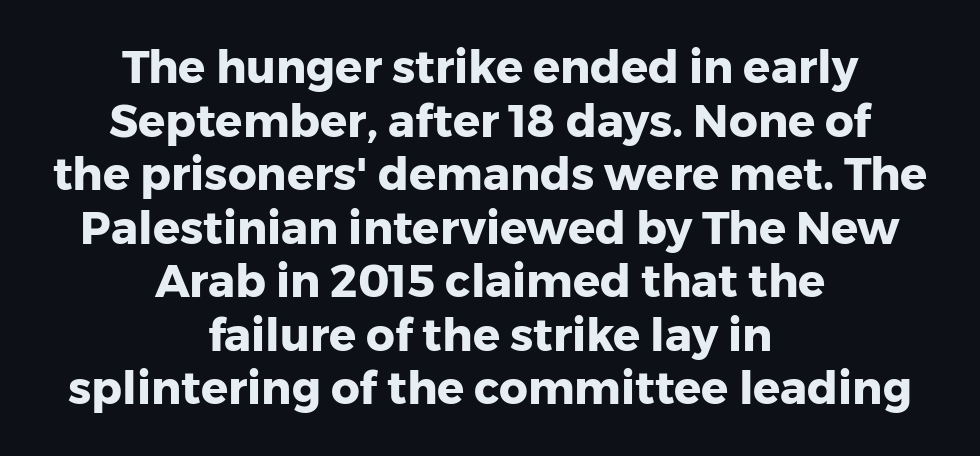
Underlining? Definitely not there. The face used here is proportionally spaced, like ordinary book or web type. Look at the bottom of the vertical strokes: they stop flat, with no serifs. Every stem runs plumb, perpendicular to the baseline. How are the letters spaced? Ordinarily, with no added tracking.
